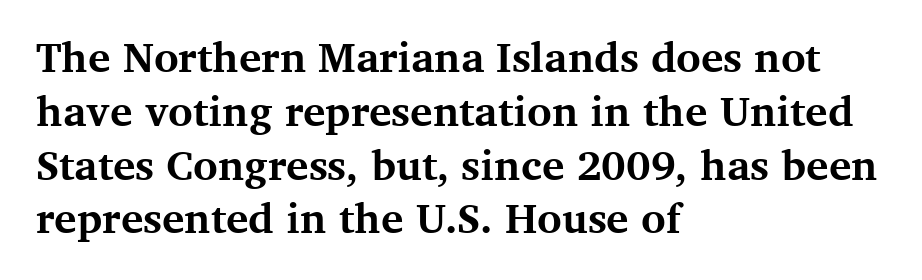
Q: Is the text bold? A: Yes.
Q: Is the text italic (slanted)? A: No, it is upright.
Q: Is the typeface a serif or a sans-serif typeface? A: Serif.
Q: Is the text underlined? A: No.
Q: How is the paragraph aligned? A: Left-aligned.
Q: Is the spacing between letters normal or unusually wide? A: Normal.
Q: Is the spacing between lines tight, normal or loose? A: Normal.
Q: Width (condensed, normal, or wide)? A: Normal.
Q: Stroke contrast? A: Medium.
Q: x-height? A: Medium.
Q: Monospaced? A: No.
